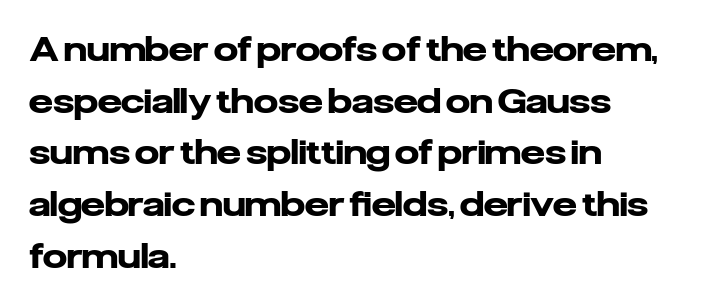
Q: Is the text bold? A: Yes.
Q: Is the text italic (slanted)? A: No, it is upright.
Q: Is the typeface a serif or a sans-serif typeface? A: Sans-serif.
Q: Is the text underlined? A: No.
Q: How is the paragraph aligned? A: Left-aligned.
Q: Is the spacing between letters normal or unusually wide? A: Normal.
Q: Is the spacing between lines tight, normal or loose? A: Normal.
Q: Width (condensed, normal, or wide)? A: Normal.
Q: Stroke contrast? A: Low.
Q: x-height? A: Medium.
Q: Monospaced? A: No.
